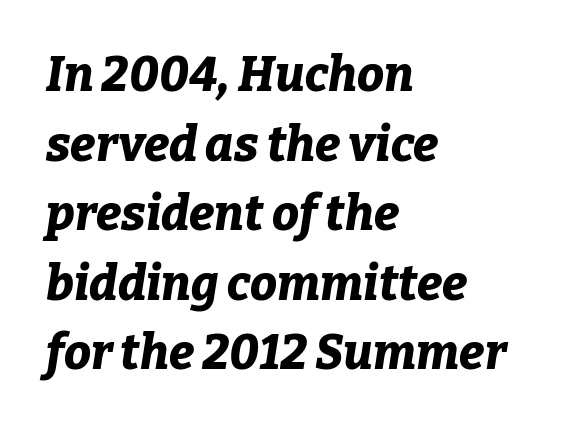
Q: Is the text bold? A: Yes.
Q: Is the text italic (slanted)? A: Yes, it leans right by about 9 degrees.
Q: Is the text underlined? A: No.
Q: How is the paragraph aligned? A: Left-aligned.
Q: Is the spacing between letters normal or unusually wide? A: Normal.
Q: Is the spacing between lines tight, normal or loose? A: Normal.
Q: Width (condensed, normal, or wide)? A: Normal.
Q: Stroke contrast? A: Low.
Q: x-height? A: Medium.
Q: Monospaced? A: No.
